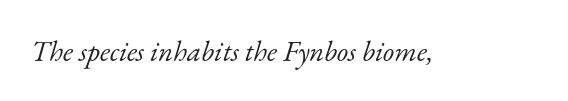
The image shows 29 px light serif type, italic (leaning right); set normal letter spacing, not underlined; low stroke contrast and a small x-height.
